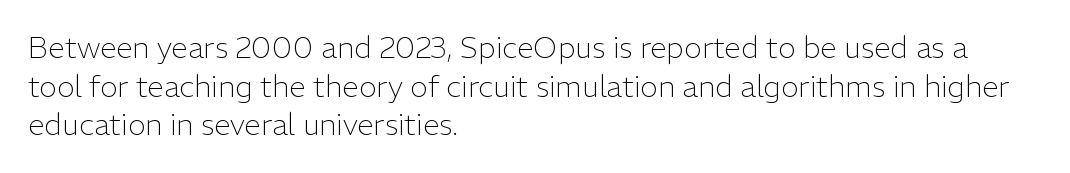
Q: Is the text bold? A: No.
Q: Is the text italic (slanted)? A: No, it is upright.
Q: Is the typeface a serif or a sans-serif typeface? A: Sans-serif.
Q: Is the text underlined? A: No.
Q: How is the paragraph aligned? A: Left-aligned.
Q: Is the spacing between letters normal or unusually wide? A: Normal.
Q: Is the spacing between lines tight, normal or loose? A: Normal.
Q: Width (condensed, normal, or wide)? A: Normal.
Q: Stroke contrast? A: Low.
Q: x-height? A: Medium.
Q: Monospaced? A: No.
